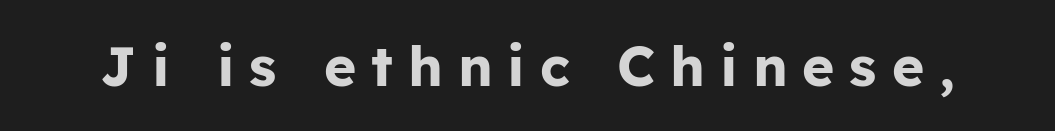
Loose tracking; the words dissolve into strings of separated letters. Honestly, there is no underline to notice here at all. Character widths vary here, with narrow letters taking less room than wide ones. Heavy-handed strokes throughout: this text is bold.
